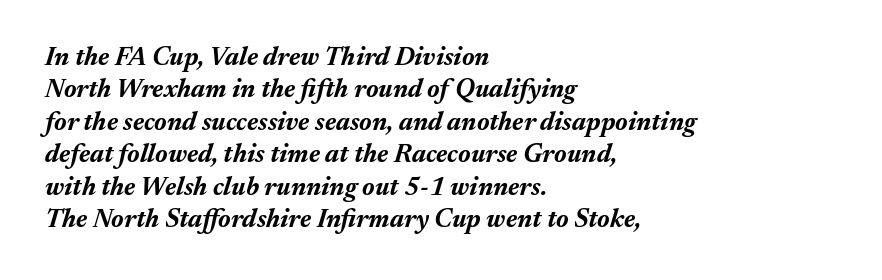
Strong, thick strokes mark this as bold type. Visually the block forms a straight wall on the left and a jagged coastline on the right. The typography opts for an oblique posture over an upright one. Is there much room between lines? A standard amount, neither cramped nor airy.
